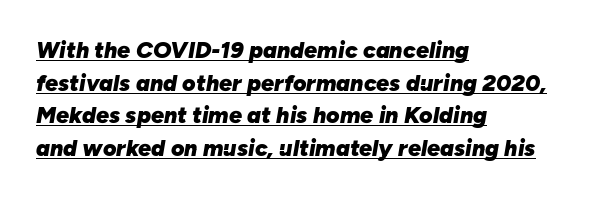
Emphasis is given by a line drawn under the lettering. The paragraph has a hard left edge and a soft right edge. Here the glyphs are tracked normally, forming tight word shapes. Observe the lean: these are italic letterforms.
